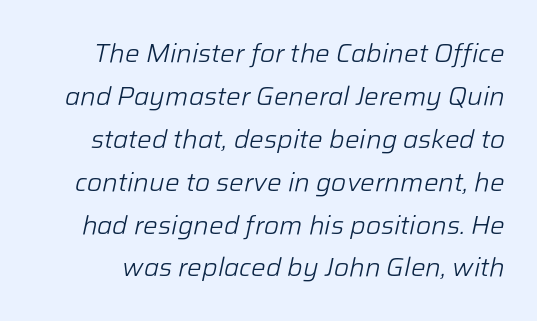
The image shows 26 px text type, italic (leaning right); set normal line spacing (1.65x), normal letter spacing, not underlined.
